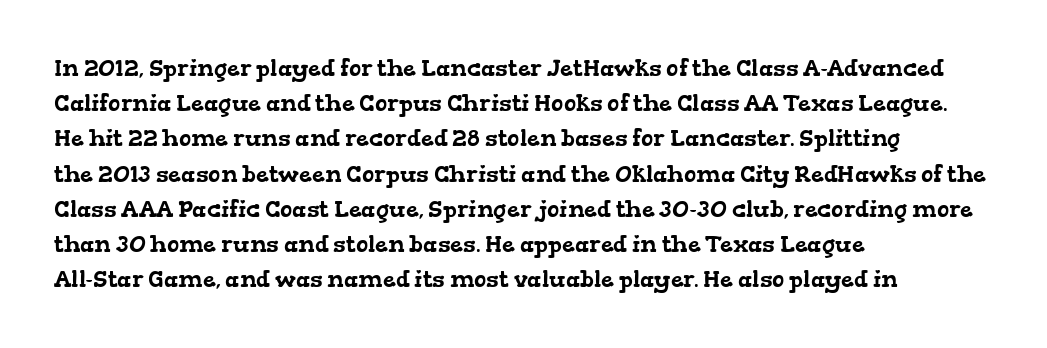
{"underline": "no", "align": "left", "line_spacing": "normal", "line_spacing_ratio": 1.53, "letter_spacing": "normal", "letter_spacing_em": 0.0, "glyph_px": 23}
